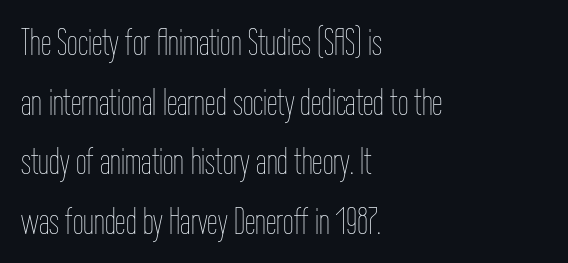
Q: Is the text bold? A: No.
Q: Is the text italic (slanted)? A: No, it is upright.
Q: Is the text underlined? A: No.
Q: How is the paragraph aligned? A: Left-aligned.
Q: Is the spacing between letters normal or unusually wide? A: Normal.
Q: Is the spacing between lines tight, normal or loose? A: Normal.
Q: Width (condensed, normal, or wide)? A: Condensed.
Q: Stroke contrast? A: Low.
Q: x-height? A: Medium.
Q: Monospaced? A: No.
